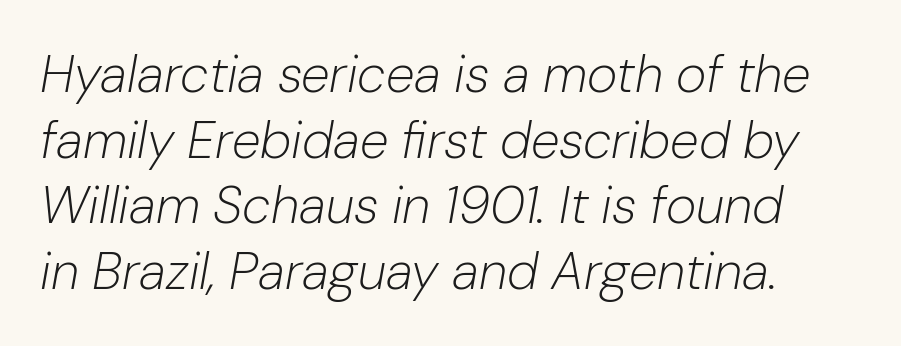
The image shows 52 px light type, italic (leaning right); set left-aligned, normal line spacing (1.26x), normal letter spacing, not underlined; low stroke contrast and a medium x-height.
